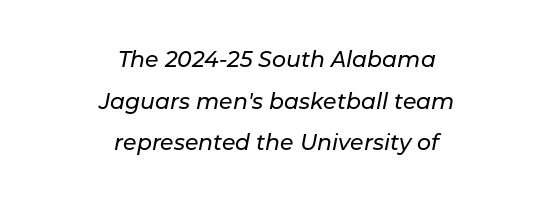
{"italic": "yes", "lean": "right", "slant_degrees": 11, "underline": "no", "align": "center", "line_spacing_ratio": 1.89, "letter_spacing": "normal", "letter_spacing_em": 0.0, "glyph_px": 22}
